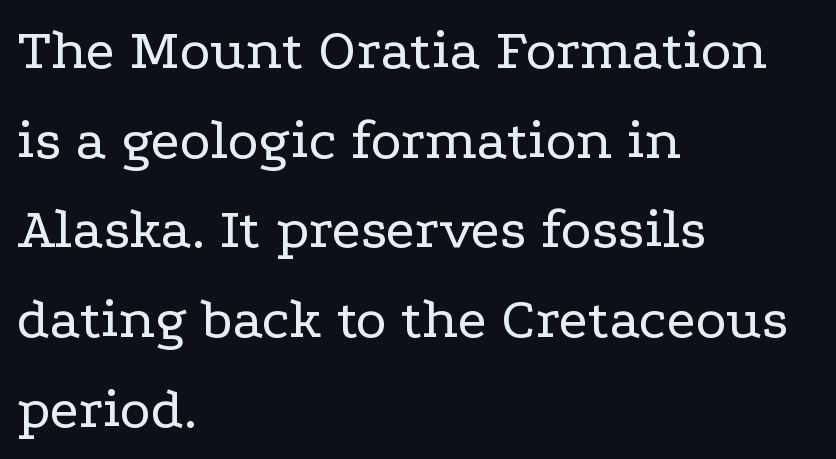
{"serif": "yes", "italic": "no", "bold": "no", "weight": "regular", "width": "wide", "stroke_contrast": "low", "x_height": "medium", "monospaced": "no", "underline": "no", "align": "left", "line_spacing": "normal", "line_spacing_ratio": 1.52, "letter_spacing": "normal", "letter_spacing_em": 0.0, "glyph_px": 59}
